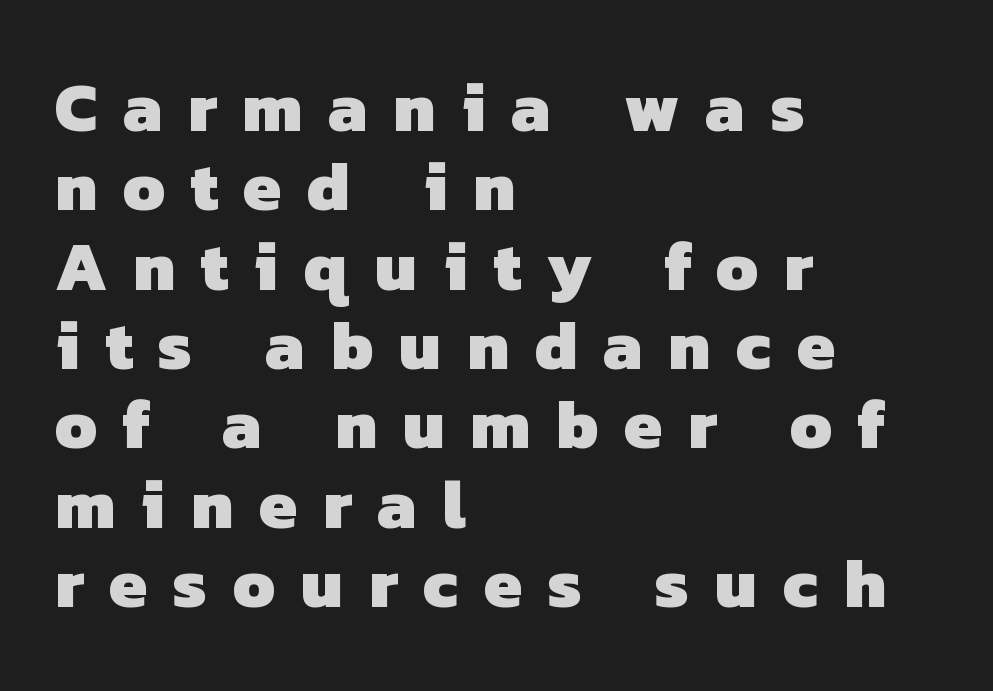
These lines have a slow, spaced-out rhythm from letter to letter. Varying glyph widths throughout — classic text-font behaviour. Typesetter's note: full bold, strokes at maximum text heaviness. Is there much room between lines? No — they nearly touch. Any mark beneath the type? The region is blank.
